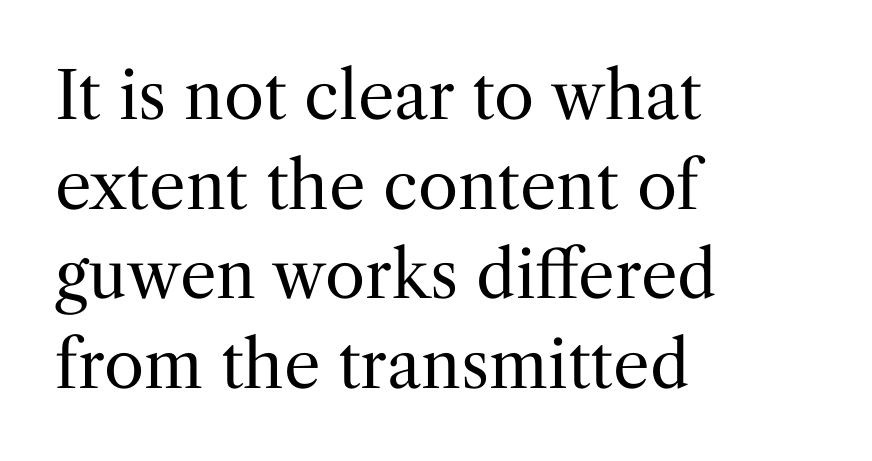
{"serif": "yes", "italic": "no", "bold": "no", "weight": "regular", "width": "normal", "stroke_contrast": "medium", "x_height": "medium", "monospaced": "no", "underline": "no", "align": "left", "line_spacing": "normal", "line_spacing_ratio": 1.38, "letter_spacing": "normal", "letter_spacing_em": 0.0, "glyph_px": 65}
